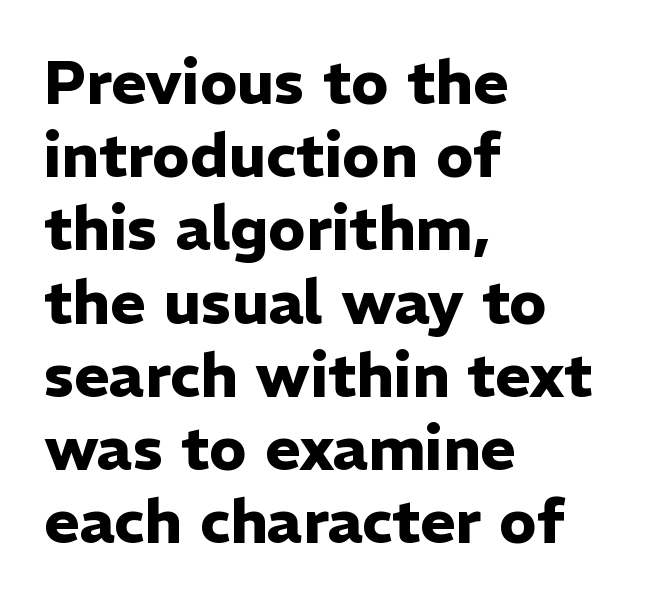
Decoration check: the copy has no underline. All the whitespace from short lines collects on the right. Notice how thick the strokes are: this is what a full bold looks like. The letters carry no serifs — their stems end cleanly without finishing strokes. Upright lettering throughout. Standard letterfit; no display-style spreading of the glyphs.
